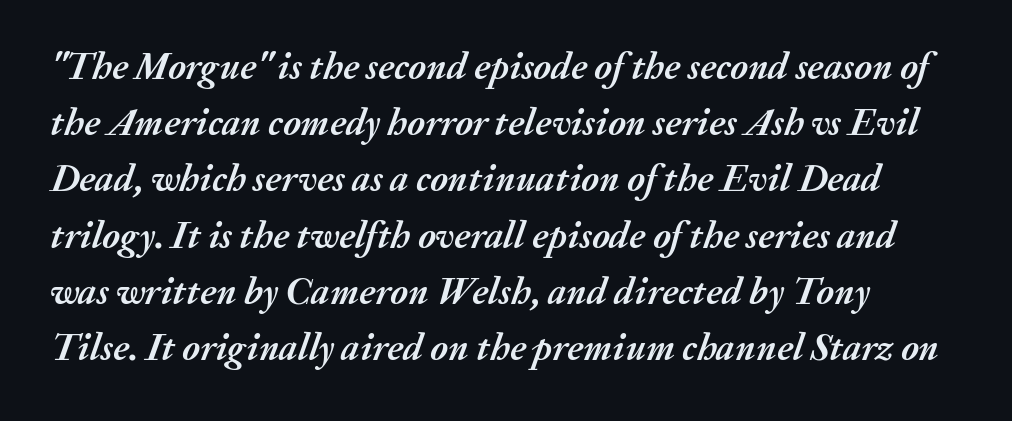
Is this a fixed-width face? No — the glyphs have proportional, varying widths. Every row of glyphs begins at an identical x-position on the left. The face used here is rendered with its standard letterfit. The vertical gap from one line to the next is medium.
